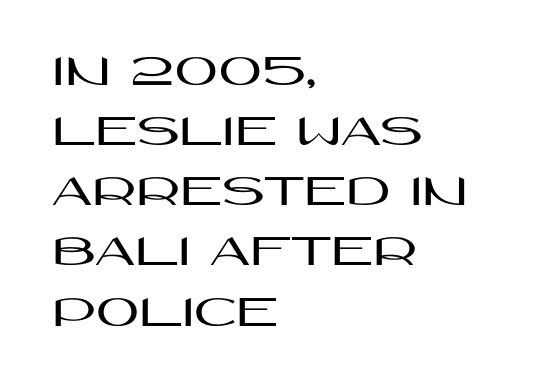
The image shows 47 px wide sans-serif type, upright; set left-aligned, normal line spacing (1.28x), normal letter spacing, not underlined; high stroke contrast and a large x-height.
